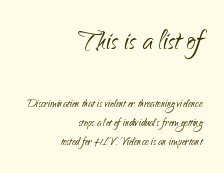
The image shows 34 px light sans-serif type; set right-aligned, normal line spacing (1.35x), normal letter spacing, not underlined; the first (top) block is 2.43x larger; low stroke contrast and a small x-height.
